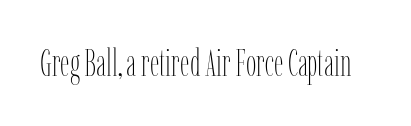
The face used here is proportionally spaced, like ordinary book or web type. Unlike italic type, these characters show no tilt at all. These lines keep a tight, regular rhythm from letter to letter. Only glyphs here, with clear space below each row.
